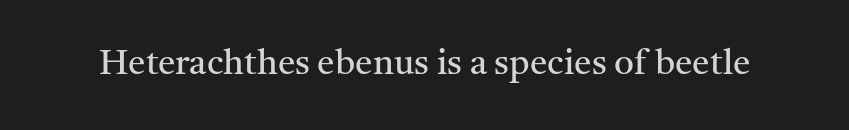
The image shows 35 px regular-weight serif type, upright; set normal letter spacing, not underlined; medium stroke contrast and a medium x-height.
